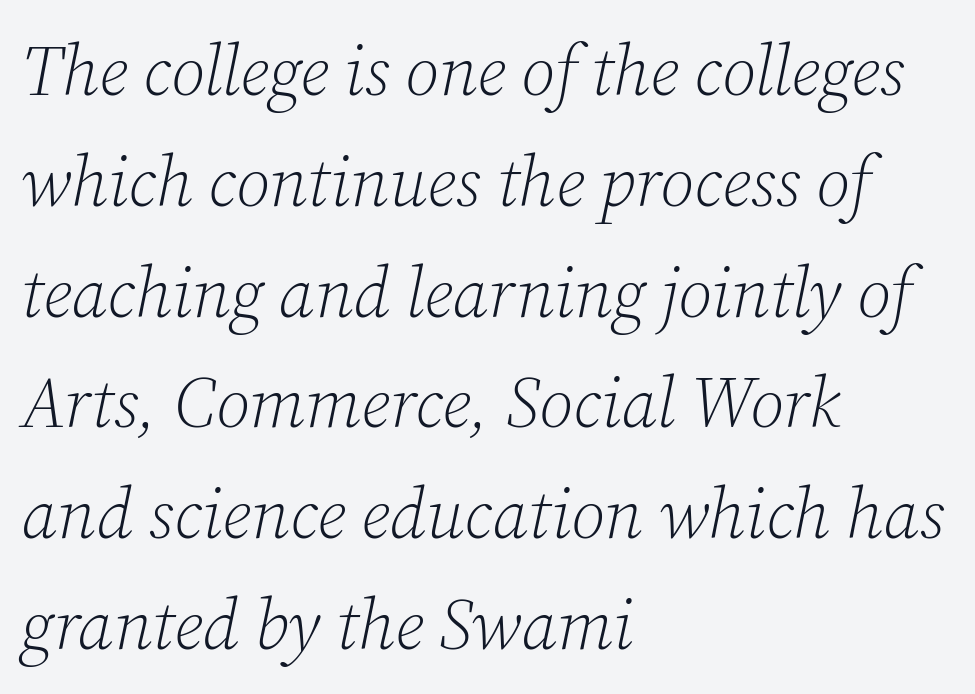
The image shows 71 px light serif type, italic (leaning right); set left-aligned, normal line spacing (1.56x), normal letter spacing, not underlined; low stroke contrast and a medium x-height.
